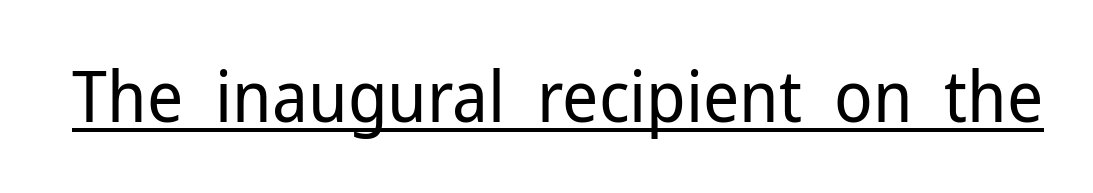
The image shows 71 px regular-weight sans-serif type, upright; set normal letter spacing, underlined; low stroke contrast and a medium x-height.
